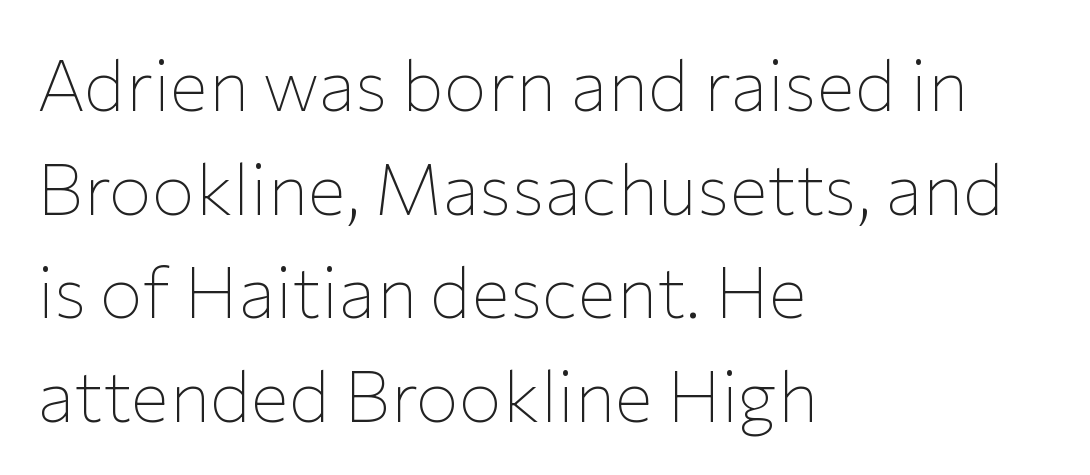
The image shows 72 px thin sans-serif type, upright; set left-aligned, normal line spacing (1.44x), normal letter spacing, not underlined; low stroke contrast and a medium x-height.
